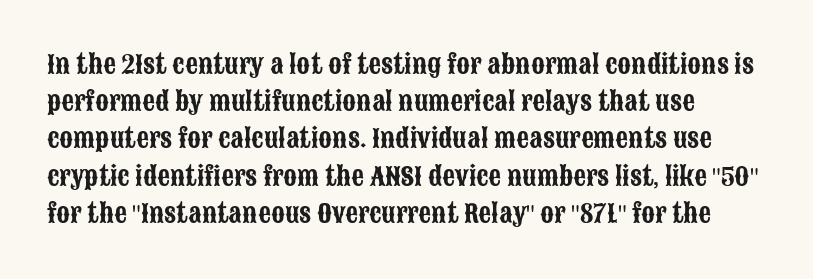
{"italic": "no", "underline": "no", "line_spacing": "normal", "line_spacing_ratio": 1.49, "letter_spacing": "normal", "letter_spacing_em": 0.0, "glyph_px": 25}
